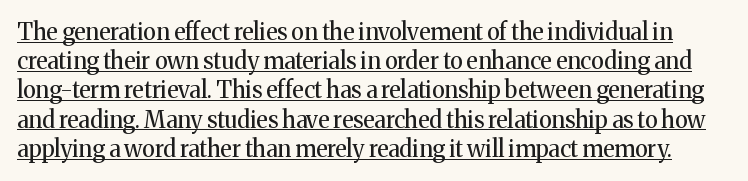
{"italic": "no", "bold": "no", "underline": "yes", "line_spacing": "normal", "line_spacing_ratio": 1.27, "letter_spacing": "normal", "letter_spacing_em": 0.0, "glyph_px": 23}
